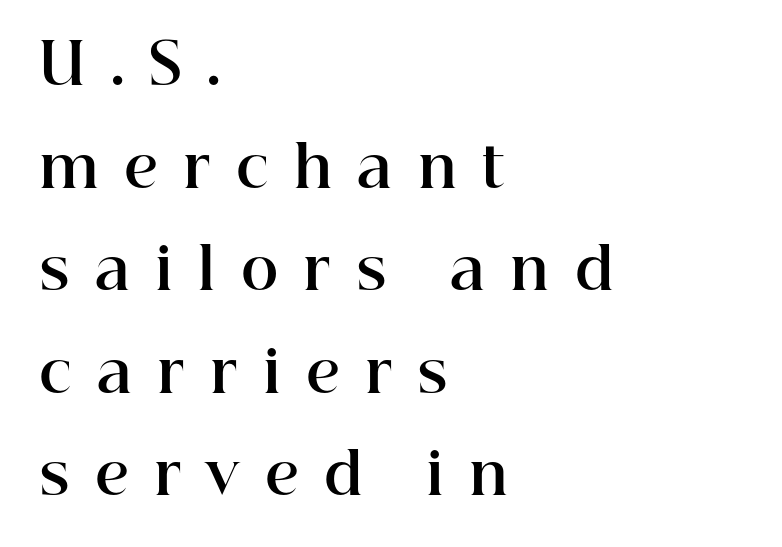
The image shows 57 px bold serif type, upright; set left-aligned, line spacing 1.8x, unusually wide letter spacing (+0.44 em), not underlined; high stroke contrast and a medium x-height.
